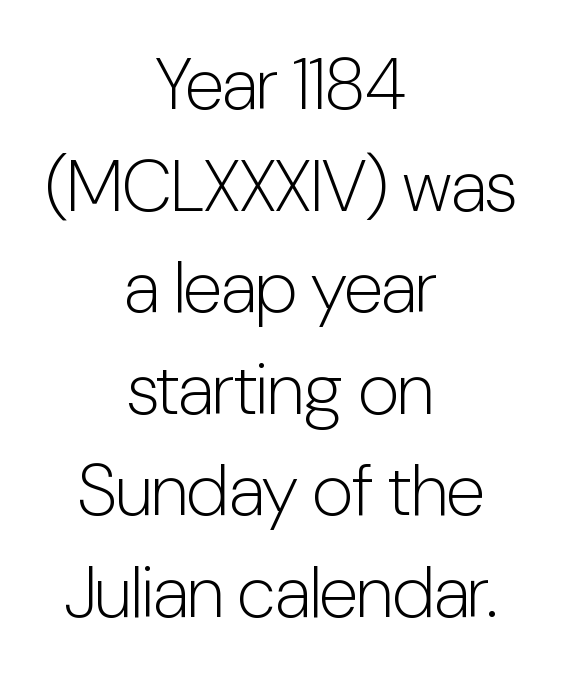
The image shows 72 px light, condensed sans-serif type, upright; set centered, normal line spacing (1.41x), normal letter spacing, not underlined; low stroke contrast and a medium x-height.
